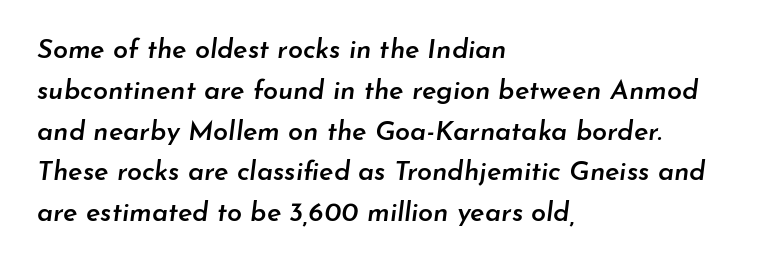
{"italic": "yes", "lean": "right", "slant_degrees": 7, "bold": "semi", "underline": "no", "align": "left", "line_spacing": "normal", "line_spacing_ratio": 1.51, "letter_spacing": "normal", "letter_spacing_em": 0.0, "glyph_px": 27}
